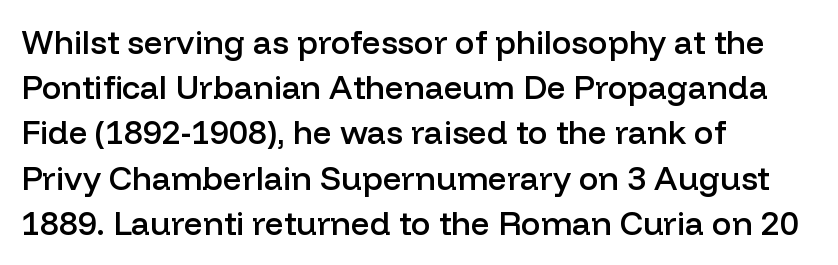
{"serif": "no", "italic": "no", "bold": "semi", "weight": "semibold", "width": "normal", "stroke_contrast": "low", "x_height": "medium", "monospaced": "no", "underline": "no", "align": "left", "line_spacing": "normal", "line_spacing_ratio": 1.37, "letter_spacing": "normal", "letter_spacing_em": 0.0, "glyph_px": 33}
